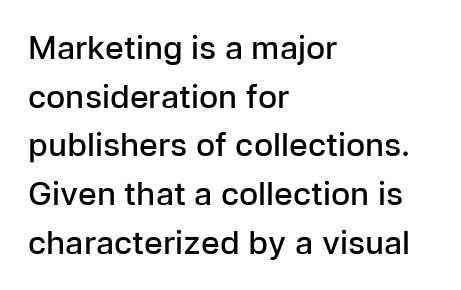
Q: Is the text bold? A: Semi-bold.
Q: Is the text italic (slanted)? A: No, it is upright.
Q: Is the typeface a serif or a sans-serif typeface? A: Sans-serif.
Q: Is the text underlined? A: No.
Q: How is the paragraph aligned? A: Left-aligned.
Q: Is the spacing between letters normal or unusually wide? A: Normal.
Q: Is the spacing between lines tight, normal or loose? A: Normal.
Q: Width (condensed, normal, or wide)? A: Normal.
Q: Stroke contrast? A: Low.
Q: x-height? A: Medium.
Q: Monospaced? A: No.
